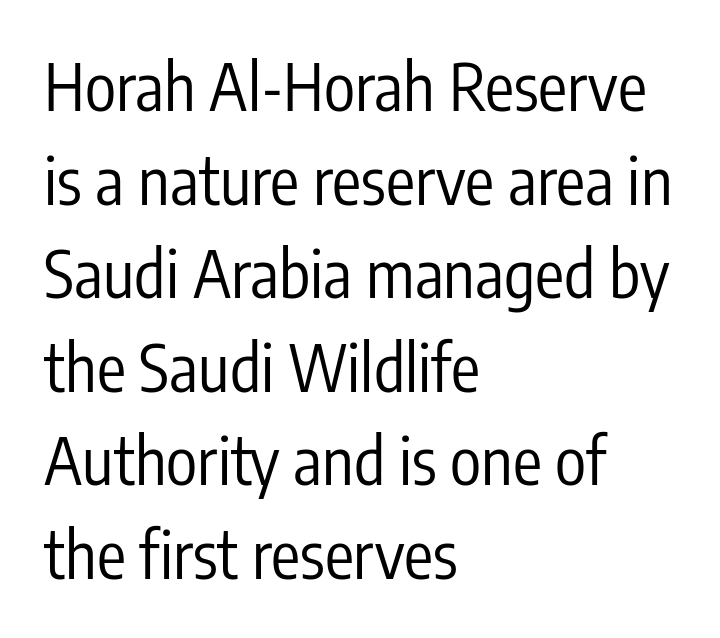
The image shows 65 px regular-weight, condensed sans-serif type, upright; set left-aligned, normal line spacing (1.44x), normal letter spacing, not underlined; low stroke contrast and a medium x-height.
